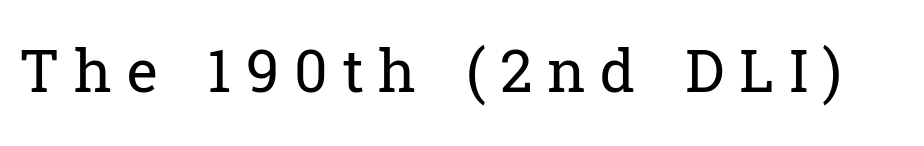
Q: Is the text bold? A: No.
Q: Is the text italic (slanted)? A: No, it is upright.
Q: Is the typeface a serif or a sans-serif typeface? A: Serif.
Q: Is the text underlined? A: No.
Q: Is the spacing between letters normal or unusually wide? A: Unusually wide.
Q: Width (condensed, normal, or wide)? A: Normal.
Q: Stroke contrast? A: Low.
Q: x-height? A: Medium.
Q: Monospaced? A: No.
